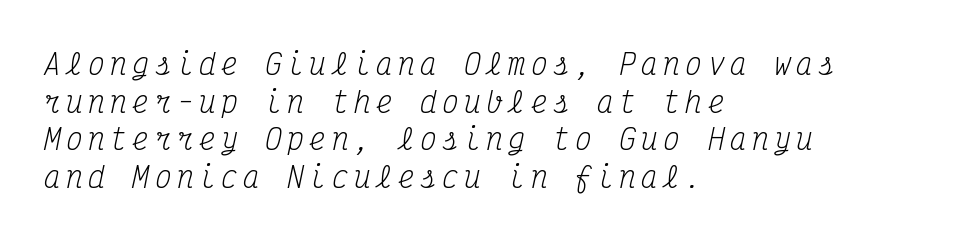
The image shows 28 px regular-weight, condensed serif type, italic (leaning right), monospaced; set left-aligned, normal line spacing (1.34x), not underlined; medium stroke contrast and a medium x-height.
